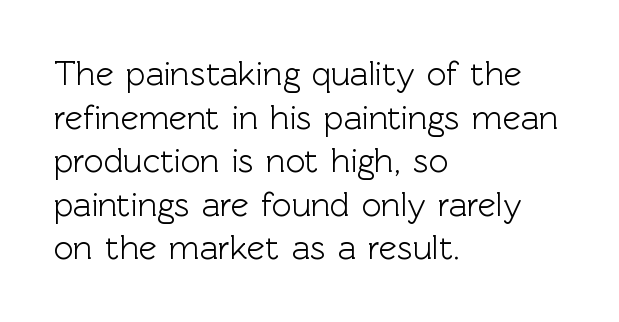
The image shows 34 px sans-serif type, upright; set left-aligned, normal line spacing (1.28x), normal letter spacing, not underlined; a medium x-height.
